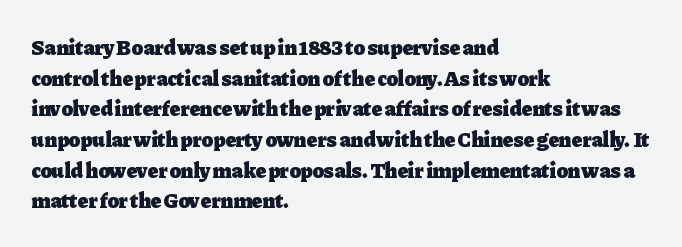
Glyph-to-glyph distance matches everyday printed text. If you drew a line through each stem, it would be perfectly vertical. Horizontal bands of white between lines are of average thickness. Type without underlining. The glyphs have the mass of a bold cut.
